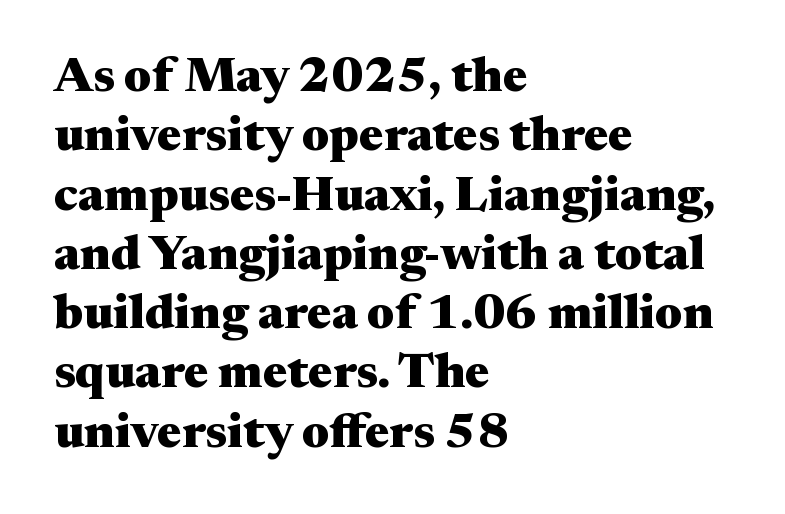
The letterforms sit shoulder to shoulder at normal distance. When letters stand straight like this, we call the style roman or upright. The text block is weighted toward the left margin, trailing off unevenly rightward. The face used here is proportionally spaced, like ordinary book or web type. Plain, unruled lines of type. The face used here is seriffed, in the tradition of book romans.
